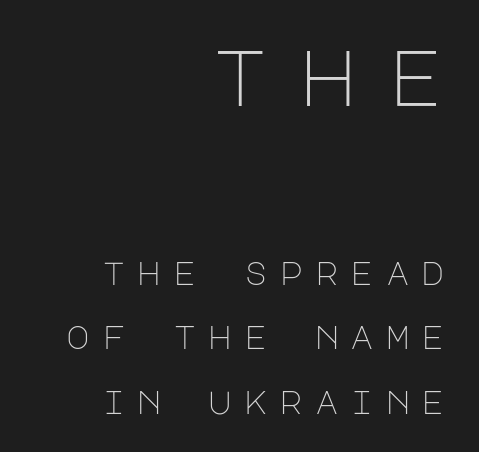
{"serif": "no", "italic": "no", "bold": "no", "weight": "light", "width": "normal", "stroke_contrast": "low", "x_height": "large", "underline": "no", "align": "right", "line_spacing": "loose", "line_spacing_ratio": 2.01, "letter_spacing": "wide", "letter_spacing_em": 0.37, "larger_block": "first", "size_ratio": 2.47, "glyph_px": 79}
